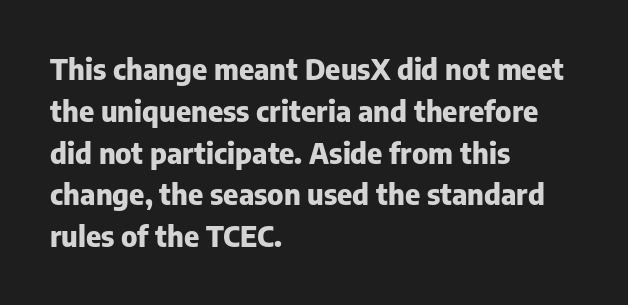
Words appear dense and cohesive because spacing is normal. Unlike a traditional serif, this face leaves its strokes unadorned. The lines sit at an ordinary, default distance from one another. Horizontally, the lines are justified to the leading edge only. Chunky letters — that's bold for sure.
